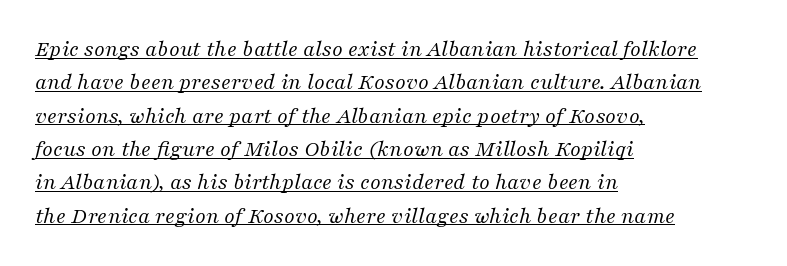
Q: Is the text bold? A: No.
Q: Is the text italic (slanted)? A: Yes, it leans right by about 16 degrees.
Q: Is the text underlined? A: Yes.
Q: How is the paragraph aligned? A: Left-aligned.
Q: Is the spacing between letters normal or unusually wide? A: Normal.
Q: Is the spacing between lines tight, normal or loose? A: Normal.
